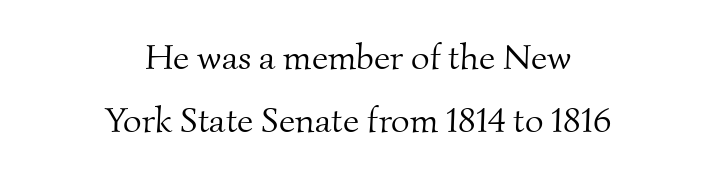
{"serif": "yes", "bold": "no", "weight": "light", "width": "normal", "stroke_contrast": "medium", "x_height": "small", "monospaced": "no", "underline": "no", "align": "center", "line_spacing_ratio": 1.74, "letter_spacing": "normal", "letter_spacing_em": 0.0, "glyph_px": 36}
